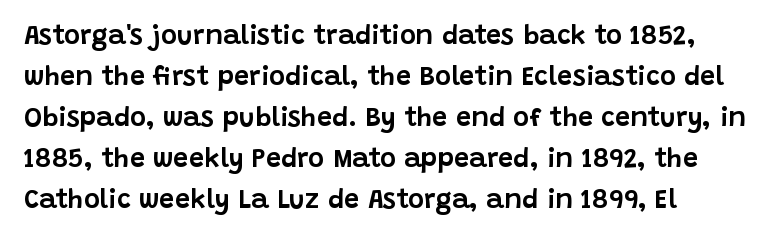
Q: Is the text italic (slanted)? A: No, it is upright.
Q: Is the text underlined? A: No.
Q: How is the paragraph aligned? A: Left-aligned.
Q: Is the spacing between letters normal or unusually wide? A: Normal.
Q: Is the spacing between lines tight, normal or loose? A: Normal.
